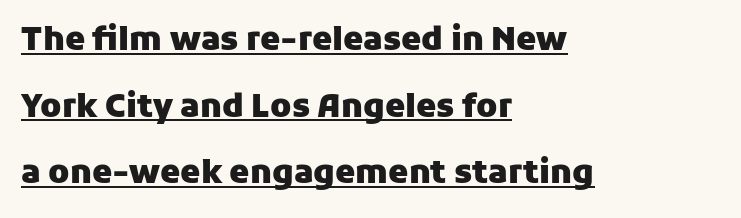
Q: Is the text bold? A: Yes.
Q: Is the text italic (slanted)? A: No, it is upright.
Q: Is the typeface a serif or a sans-serif typeface? A: Sans-serif.
Q: Is the text underlined? A: Yes.
Q: How is the paragraph aligned? A: Left-aligned.
Q: Is the spacing between letters normal or unusually wide? A: Normal.
Q: Is the spacing between lines tight, normal or loose? A: Loose.
Q: Width (condensed, normal, or wide)? A: Normal.
Q: Stroke contrast? A: Low.
Q: x-height? A: Medium.
Q: Monospaced? A: No.
